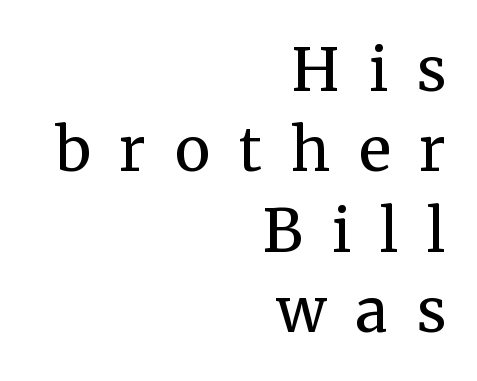
Alignment: flush right. Varying glyph widths throughout — classic text-font behaviour. Loose tracking; the words dissolve into strings of separated letters. The words here are not underlined.
